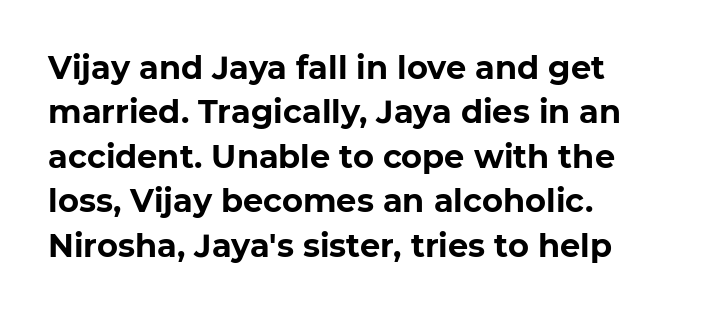
This sample has the flowing, uneven cadence of proportional lettering. Line beginnings align vertically; line endings do not. The leading is moderate, giving the passage an even texture. The letterforms sit shoulder to shoulder at normal distance. The baseline area is clear.
